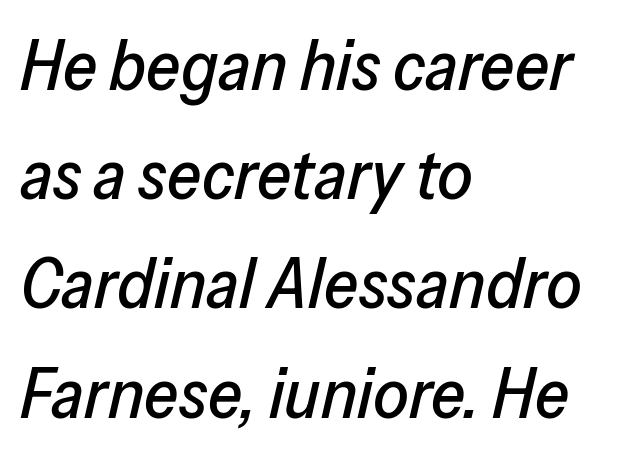
This is oblique type, the kind used for emphasis or titles. The words here are not underlined. Compared with a centered layout, this one pins lines to the left instead. No extra tracking has been applied to these lines.
